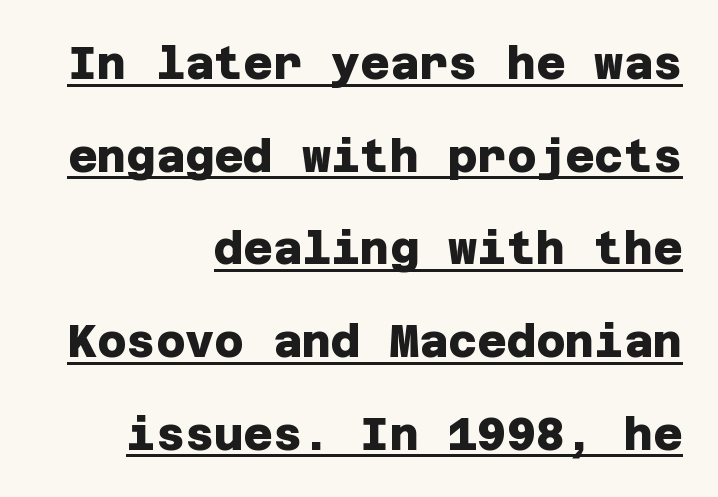
Q: Is the text bold? A: Yes.
Q: Is the typeface a serif or a sans-serif typeface? A: Sans-serif.
Q: Is the text underlined? A: Yes.
Q: How is the paragraph aligned? A: Right-aligned.
Q: Is the spacing between letters normal or unusually wide? A: Normal.
Q: Is the spacing between lines tight, normal or loose? A: Loose.
Q: Width (condensed, normal, or wide)? A: Normal.
Q: Stroke contrast? A: Low.
Q: x-height? A: Large.
